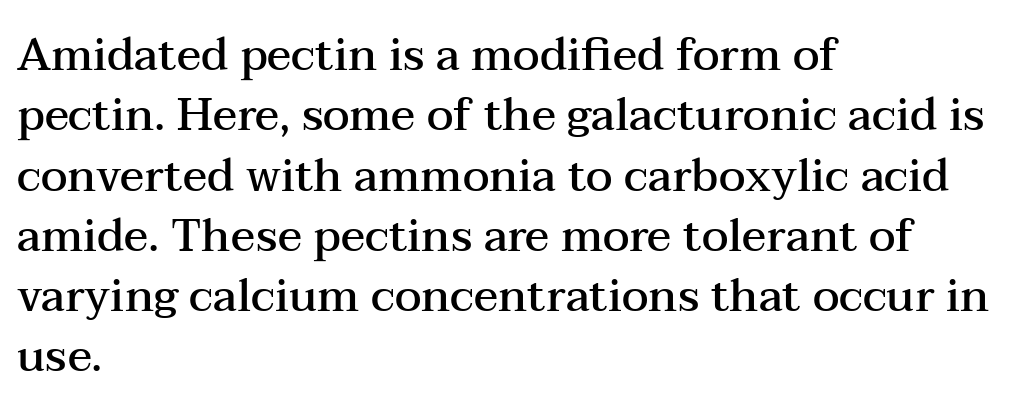
Q: Is the text bold? A: Semi-bold.
Q: Is the text italic (slanted)? A: No, it is upright.
Q: Is the typeface a serif or a sans-serif typeface? A: Serif.
Q: Is the text underlined? A: No.
Q: How is the paragraph aligned? A: Left-aligned.
Q: Is the spacing between letters normal or unusually wide? A: Normal.
Q: Is the spacing between lines tight, normal or loose? A: Normal.
Q: Width (condensed, normal, or wide)? A: Wide.
Q: Stroke contrast? A: Medium.
Q: x-height? A: Medium.
Q: Monospaced? A: No.
